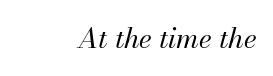
{"italic": "yes", "lean": "right", "slant_degrees": 13, "bold": "no", "weight": "regular", "width": "normal", "stroke_contrast": "medium", "x_height": "small", "monospaced": "no", "underline": "no", "align": "right", "letter_spacing": "normal", "letter_spacing_em": 0.0, "glyph_px": 28}
